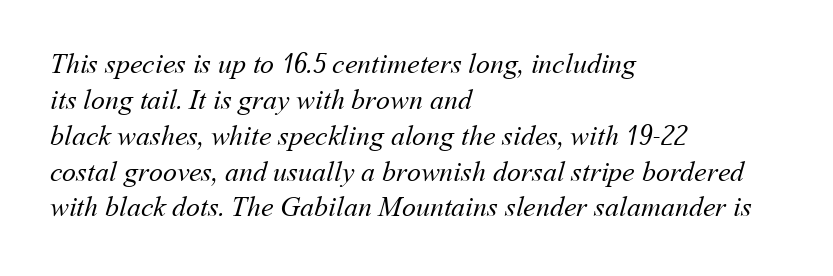
The image shows 28 px regular-weight type; set left-aligned, normal line spacing (1.28x), normal letter spacing, not underlined; medium stroke contrast and a medium x-height.
